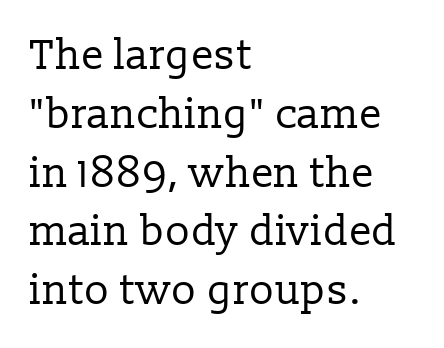
{"serif": "yes", "italic": "no", "bold": "no", "weight": "regular", "width": "normal", "stroke_contrast": "low", "x_height": "medium", "monospaced": "no", "underline": "no", "align": "left", "line_spacing": "normal", "line_spacing_ratio": 1.4, "letter_spacing": "normal", "letter_spacing_em": 0.0, "glyph_px": 42}
